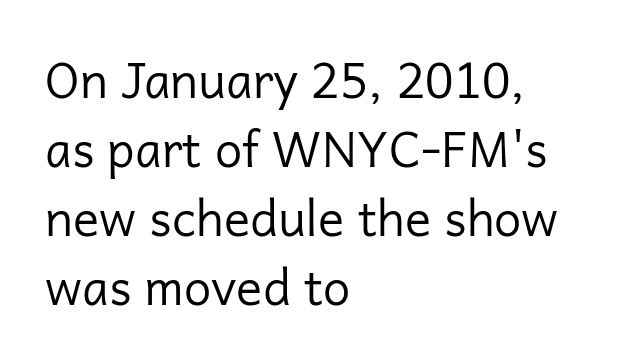
Q: Is the text bold? A: No.
Q: Is the text italic (slanted)? A: No, it is upright.
Q: Is the typeface a serif or a sans-serif typeface? A: Sans-serif.
Q: Is the text underlined? A: No.
Q: How is the paragraph aligned? A: Left-aligned.
Q: Is the spacing between letters normal or unusually wide? A: Normal.
Q: Is the spacing between lines tight, normal or loose? A: Normal.
Q: Width (condensed, normal, or wide)? A: Normal.
Q: Stroke contrast? A: Low.
Q: x-height? A: Medium.
Q: Monospaced? A: No.
